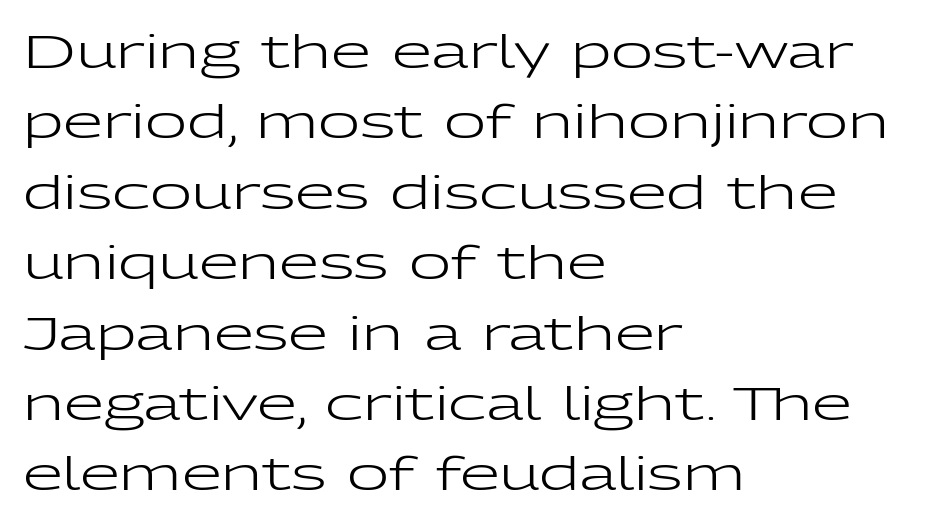
{"serif": "no", "italic": "no", "bold": "no", "weight": "regular", "width": "wide", "stroke_contrast": "low", "x_height": "medium", "monospaced": "no", "underline": "no", "align": "left", "line_spacing": "normal", "line_spacing_ratio": 1.53, "letter_spacing": "normal", "letter_spacing_em": 0.0, "glyph_px": 46}
